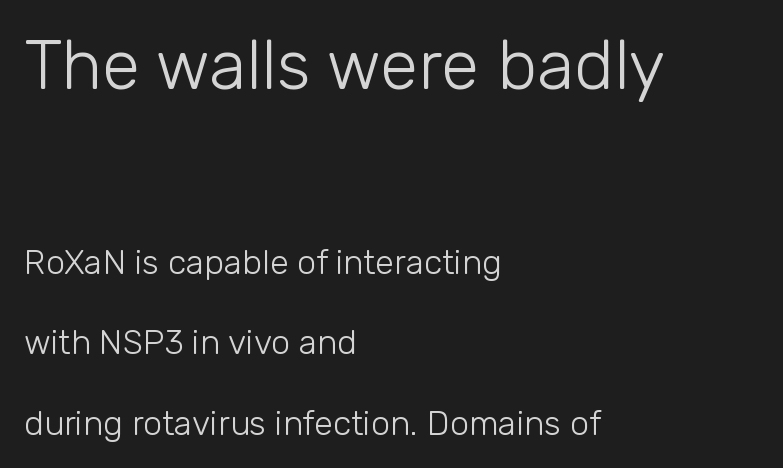
The image shows 69 px light sans-serif type, upright; set left-aligned, loose line spacing (2.36x), normal letter spacing, not underlined; the first (top) block is 2.03x larger; low stroke contrast and a medium x-height.
